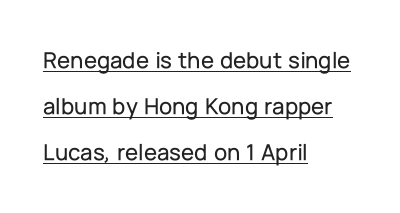
Decoration check: the copy is underlined. Between one letter and the next there's only the usual sliver of space. Ascenders rise straight up at ninety degrees. Caption: multi-line text, flush left, ragged right. The rendering uses a large line-height, opening up the rows.
